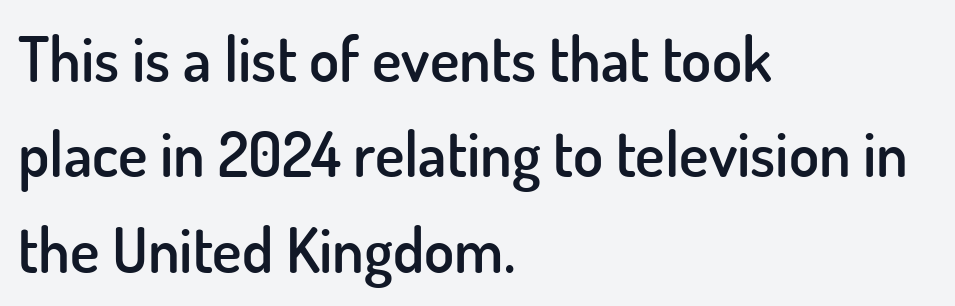
{"serif": "no", "italic": "no", "bold": "semi", "weight": "semibold", "width": "normal", "stroke_contrast": "low", "x_height": "small", "monospaced": "no", "underline": "no", "align": "left", "line_spacing": "normal", "line_spacing_ratio": 1.54, "letter_spacing": "normal", "letter_spacing_em": 0.0, "glyph_px": 62}
